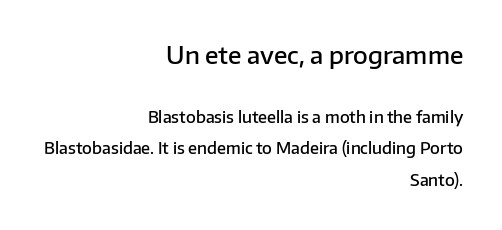
You could call the tracking neutral — neither tight nor loose. Letters rest on an invisible, unmarked baseline. Note: larger setting up top, smaller setting below. Tall strokes in this sample are plumb rather than angled.
